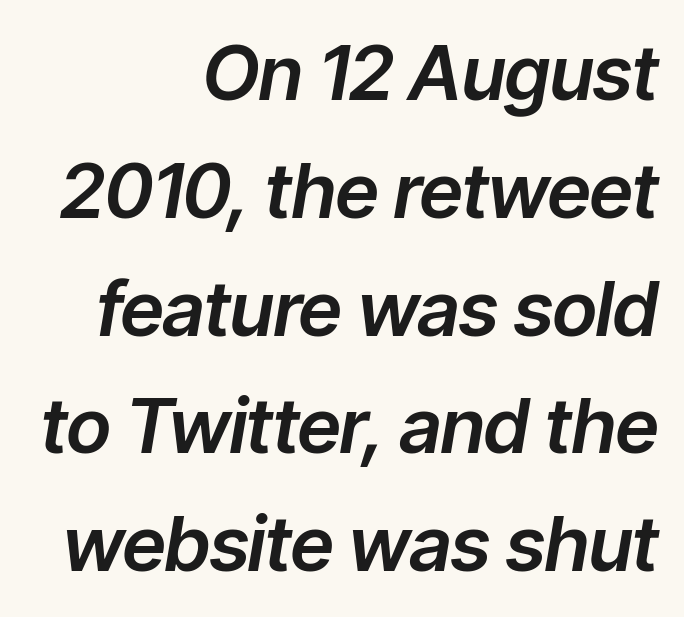
Q: Is the text italic (slanted)? A: Yes, it leans right by about 9 degrees.
Q: Is the text underlined? A: No.
Q: How is the paragraph aligned? A: Right-aligned.
Q: Is the spacing between letters normal or unusually wide? A: Normal.
Q: Is the spacing between lines tight, normal or loose? A: Normal.
Q: Width (condensed, normal, or wide)? A: Normal.
Q: Stroke contrast? A: Low.
Q: x-height? A: Medium.
Q: Monospaced? A: No.
